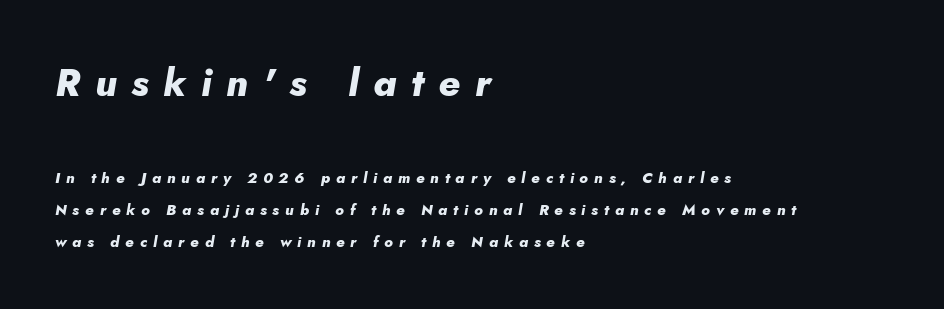
Q: Is the text bold? A: Yes.
Q: Is the text italic (slanted)? A: Yes, it leans right by about 5 degrees.
Q: Is the text underlined? A: No.
Q: How is the paragraph aligned? A: Left-aligned.
Q: Is the spacing between letters normal or unusually wide? A: Unusually wide.
Q: Is the spacing between lines tight, normal or loose? A: Loose.
Q: Which block of text is set in a larger size, the first (top) or the second (bottom)? A: The first (top) one.
Q: Width (condensed, normal, or wide)? A: Normal.
Q: Stroke contrast? A: Low.
Q: x-height? A: Small.
Q: Monospaced? A: No.
